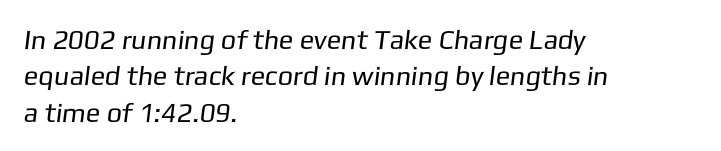
The image shows 27 px text type; set left-aligned, normal line spacing (1.35x), normal letter spacing, not underlined.
